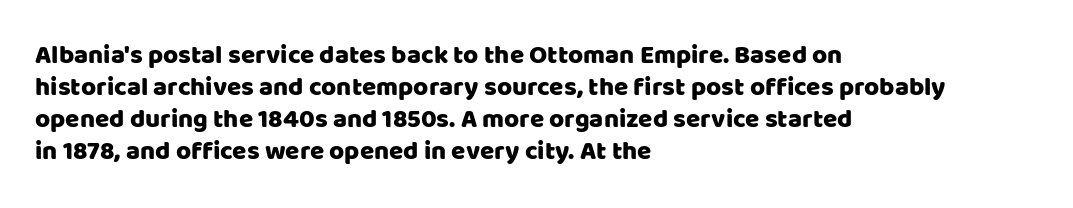
Standard letterfit; no display-style spreading of the glyphs. The string is rendered with underlining switched off. Compared with a centered layout, this one pins lines to the left instead. Vertical strokes here are truly vertical.
